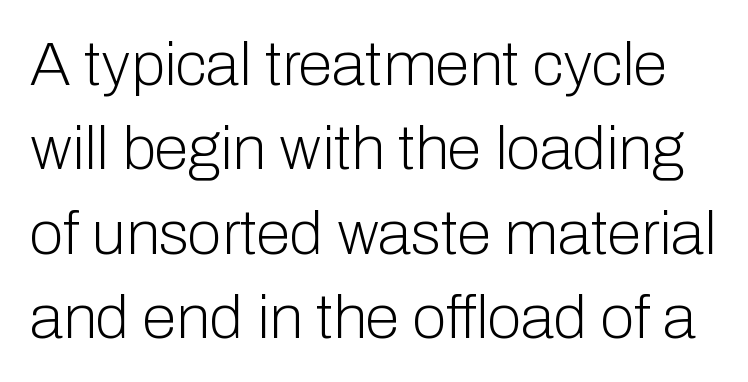
The vertical gap from one line to the next is medium. Stroke thickness stays within the range of a standard reading face or lighter. Nobody drew a line under any word here. Serif or sans? Sans — the stroke terminals are bare. Looks like regular typesetting: each glyph gets only the width it needs. No italicization has been applied; the sample stays upright.
